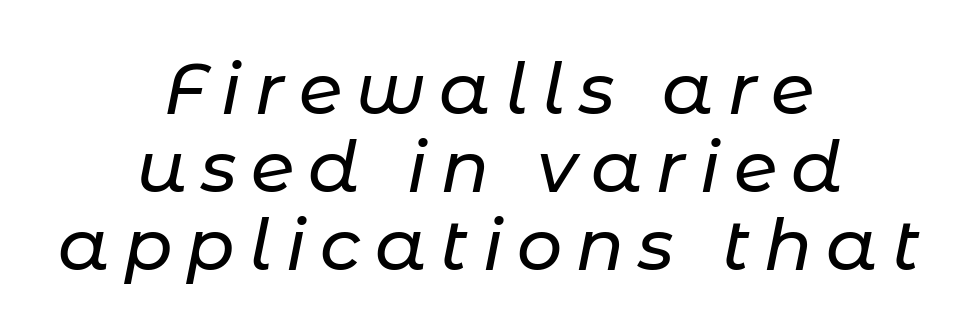
Think of a printed novel: that variable character pitch is what you see here. The foot of each line stays bare and open. The vertical gap from one line to the next is small. This rendering widens character spacing well past its baseline value. When letters slant like this, we call the style italic. The paragraph has two soft edges and a firm central axis.
